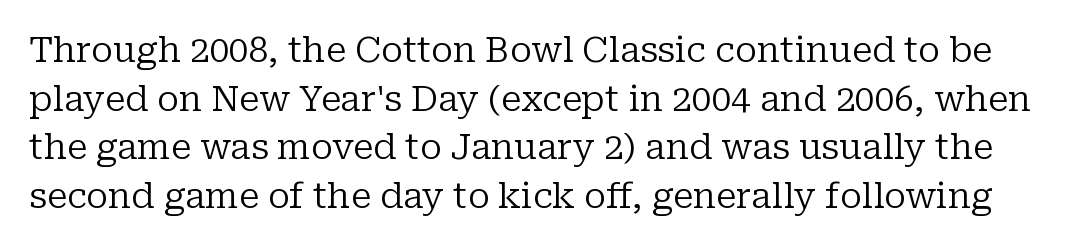
Notice how the stems are strictly vertical — no italics here. The letterforms sit at book weight or below. Just letters on the line, the space beneath them empty. The rendering shows small feet on the letterforms — a serif design.
